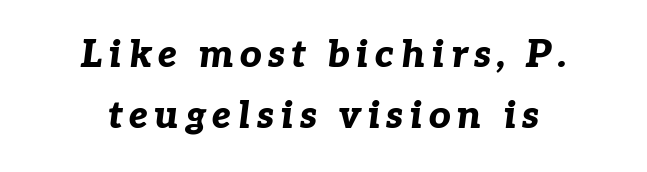
Spacing verdict: proportional, widths tailored to each character. The lines in this sample share a center point and differ in where they start and stop. This sample keeps an unexceptional amount of space between lines. Each glyph is drawn with heavy, bold strokes.
